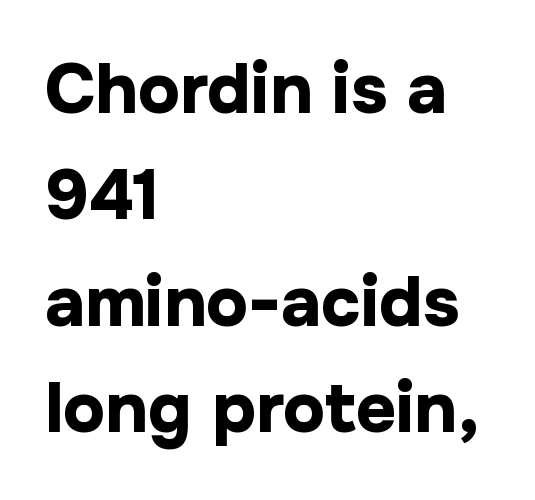
Q: Is the text bold? A: Yes.
Q: Is the text italic (slanted)? A: No, it is upright.
Q: Is the typeface a serif or a sans-serif typeface? A: Sans-serif.
Q: Is the text underlined? A: No.
Q: How is the paragraph aligned? A: Left-aligned.
Q: Is the spacing between letters normal or unusually wide? A: Normal.
Q: Is the spacing between lines tight, normal or loose? A: Normal.
Q: Width (condensed, normal, or wide)? A: Normal.
Q: Stroke contrast? A: Low.
Q: x-height? A: Medium.
Q: Monospaced? A: No.
